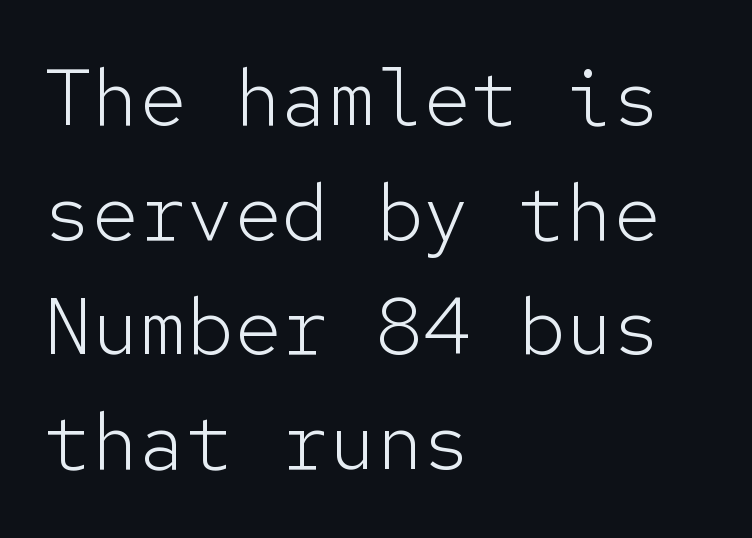
{"serif": "no", "italic": "no", "bold": "no", "weight": "light", "width": "normal", "stroke_contrast": "low", "x_height": "medium", "monospaced": "yes", "underline": "no", "align": "left", "line_spacing": "normal", "line_spacing_ratio": 1.45, "letter_spacing": "normal", "letter_spacing_em": 0.0, "glyph_px": 79}
